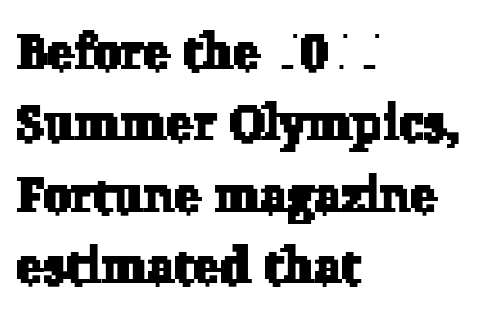
You could not count columns in this text — the font is proportionally spaced. What kind of face is this? One with serifs. Rows of type keep a routine distance in the vertical direction. What stands out about the letter spacing? Nothing — it is the standard amount. One-word summary of the alignment: left.
